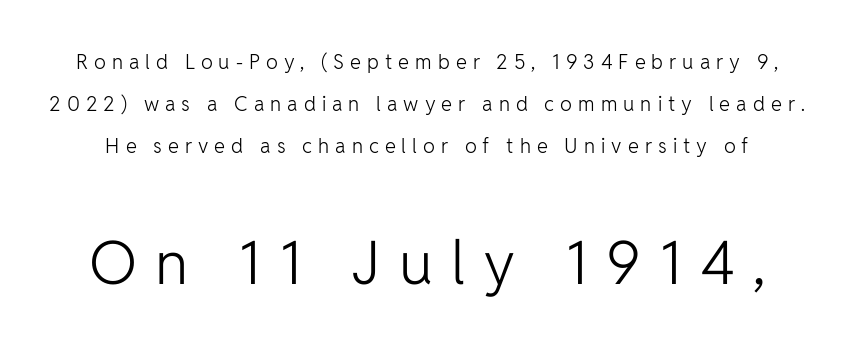
{"serif": "no", "italic": "no", "bold": "no", "weight": "light", "width": "normal", "stroke_contrast": "low", "x_height": "medium", "monospaced": "no", "underline": "no", "line_spacing": "loose", "line_spacing_ratio": 2.11, "letter_spacing": "wide", "letter_spacing_em": 0.3, "larger_block": "second", "size_ratio": 3.0, "glyph_px": 60}
